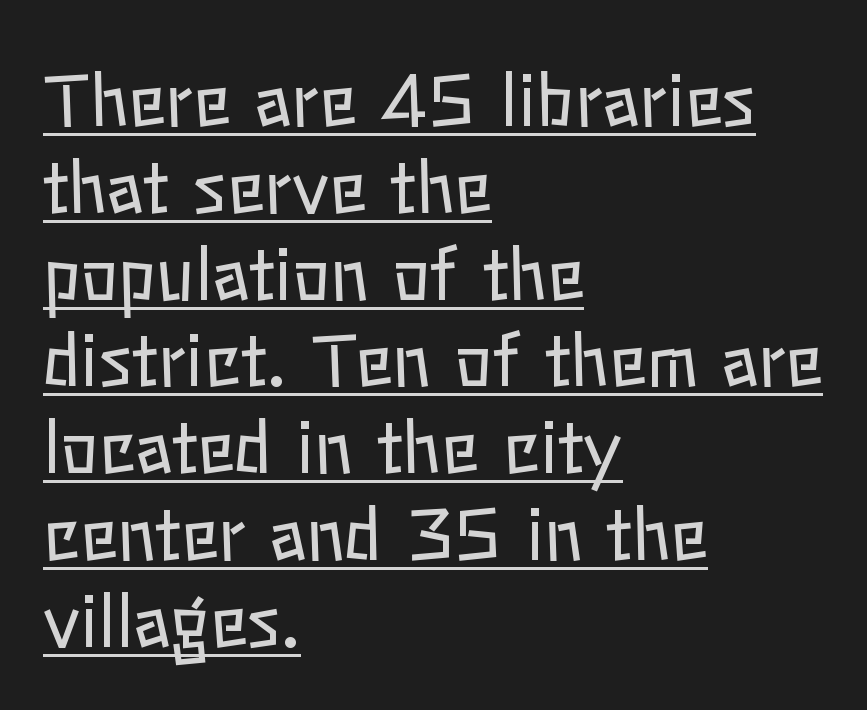
{"italic": "no", "bold": "no", "weight": "regular", "width": "normal", "stroke_contrast": "low", "x_height": "medium", "monospaced": "no", "underline": "yes", "align": "left", "line_spacing_ratio": 1.24, "letter_spacing": "normal", "letter_spacing_em": 0.0, "glyph_px": 70}
